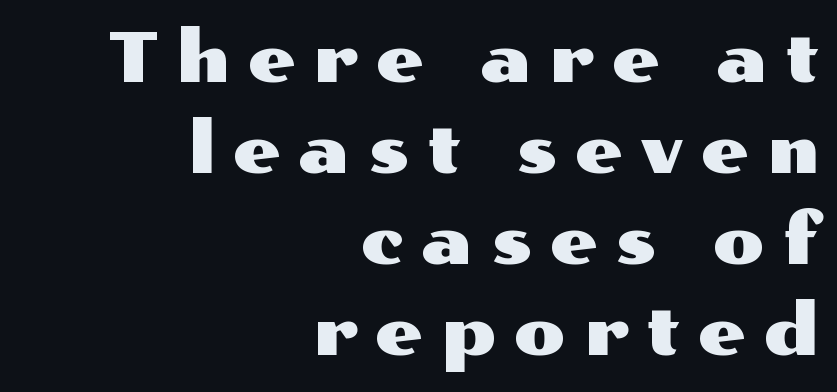
Q: Is the text italic (slanted)? A: No, it is upright.
Q: Is the typeface a serif or a sans-serif typeface? A: Sans-serif.
Q: Is the text underlined? A: No.
Q: How is the paragraph aligned? A: Right-aligned.
Q: Is the spacing between letters normal or unusually wide? A: Unusually wide.
Q: Is the spacing between lines tight, normal or loose? A: Normal.
Q: Width (condensed, normal, or wide)? A: Wide.
Q: Stroke contrast? A: Medium.
Q: x-height? A: Medium.
Q: Monospaced? A: No.
